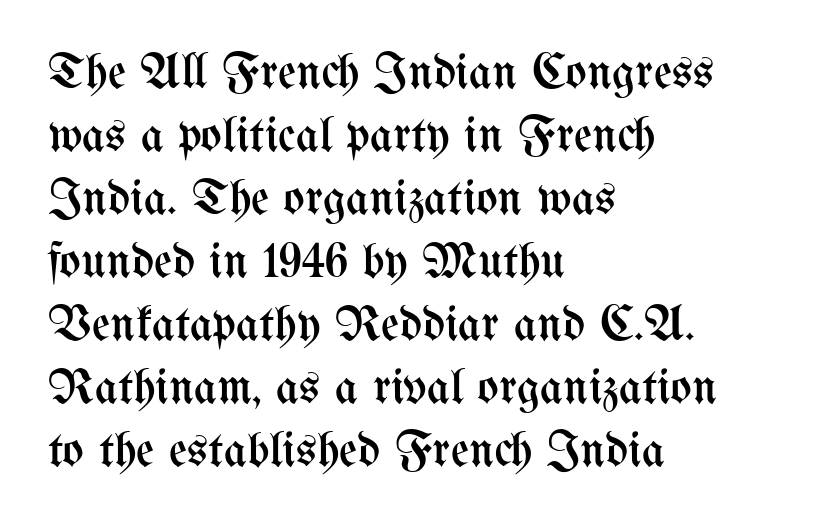
Q: Is the text bold? A: No.
Q: Is the text italic (slanted)? A: No, it is upright.
Q: Is the text underlined? A: No.
Q: How is the paragraph aligned? A: Left-aligned.
Q: Is the spacing between letters normal or unusually wide? A: Normal.
Q: Is the spacing between lines tight, normal or loose? A: Normal.
Q: Width (condensed, normal, or wide)? A: Condensed.
Q: Stroke contrast? A: Medium.
Q: x-height? A: Medium.
Q: Monospaced? A: No.
